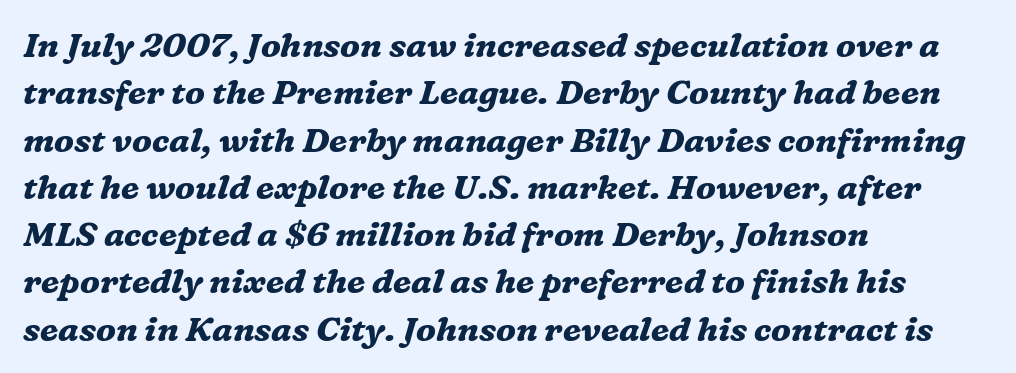
{"serif": "yes", "italic": "yes", "lean": "right", "slant_degrees": 16, "bold": "yes", "weight": "bold", "width": "normal", "stroke_contrast": "medium", "x_height": "medium", "monospaced": "no", "underline": "no", "align": "left", "line_spacing": "normal", "line_spacing_ratio": 1.39, "letter_spacing": "normal", "letter_spacing_em": 0.0, "glyph_px": 34}
